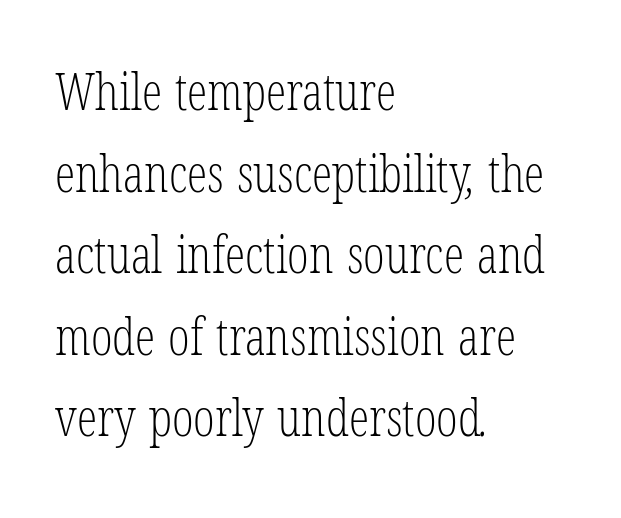
Letters rest on an invisible, unmarked baseline. Successive baselines arrive at the customary interval. The gaps between neighbouring characters are ordinary and unremarkable. Alignment: flush left. Weight: in the light-to-regular range. You could not count columns in this text — the font is proportionally spaced.
